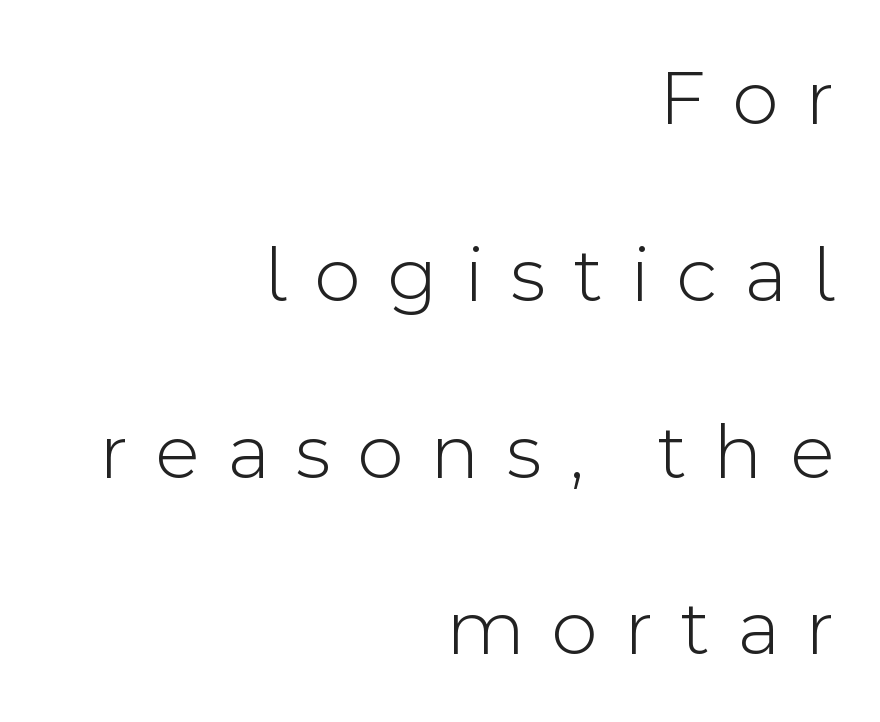
Q: Is the text bold? A: No.
Q: Is the text italic (slanted)? A: No, it is upright.
Q: Is the typeface a serif or a sans-serif typeface? A: Sans-serif.
Q: Is the text underlined? A: No.
Q: How is the paragraph aligned? A: Right-aligned.
Q: Is the spacing between letters normal or unusually wide? A: Unusually wide.
Q: Is the spacing between lines tight, normal or loose? A: Loose.
Q: Width (condensed, normal, or wide)? A: Normal.
Q: x-height? A: Medium.
Q: Monospaced? A: No.
